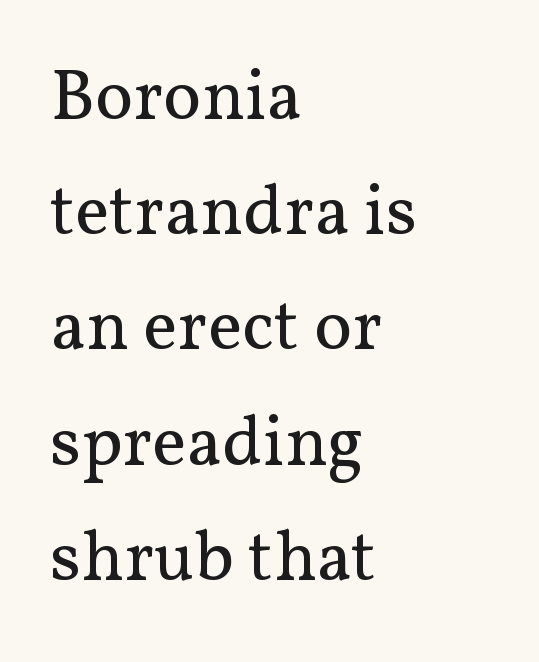
Q: Is the text bold? A: No.
Q: Is the text italic (slanted)? A: No, it is upright.
Q: Is the typeface a serif or a sans-serif typeface? A: Serif.
Q: Is the text underlined? A: No.
Q: How is the paragraph aligned? A: Left-aligned.
Q: Is the spacing between letters normal or unusually wide? A: Normal.
Q: Is the spacing between lines tight, normal or loose? A: Normal.
Q: Width (condensed, normal, or wide)? A: Normal.
Q: Stroke contrast? A: Medium.
Q: x-height? A: Medium.
Q: Monospaced? A: No.
